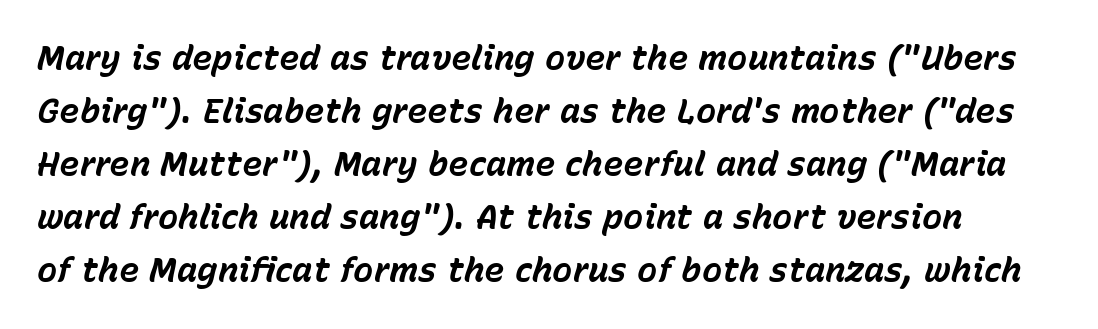
The image shows 34 px bold type, italic (leaning right); set normal line spacing (1.56x), normal letter spacing, not underlined; low stroke contrast and a medium x-height.
